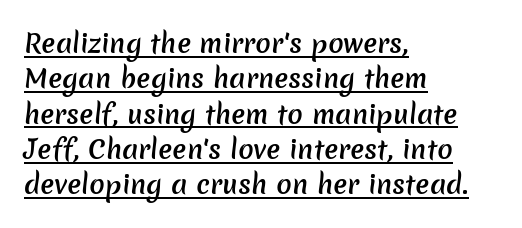
Q: Is the text bold? A: Semi-bold.
Q: Is the text underlined? A: Yes.
Q: How is the paragraph aligned? A: Left-aligned.
Q: Is the spacing between letters normal or unusually wide? A: Normal.
Q: Is the spacing between lines tight, normal or loose? A: Normal.
